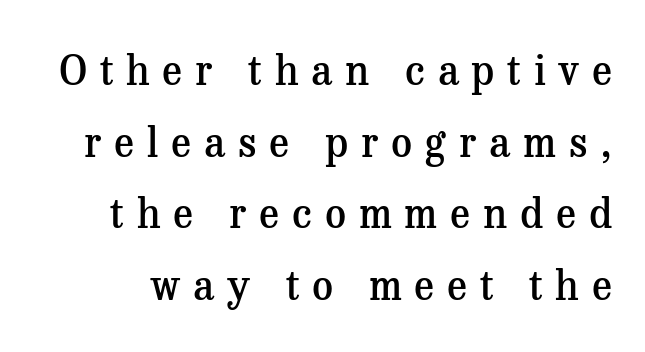
{"serif": "yes", "italic": "no", "bold": "semi", "weight": "semibold", "width": "normal", "stroke_contrast": "medium", "x_height": "medium", "monospaced": "no", "underline": "no", "line_spacing_ratio": 1.75, "letter_spacing": "wide", "letter_spacing_em": 0.31, "glyph_px": 41}
